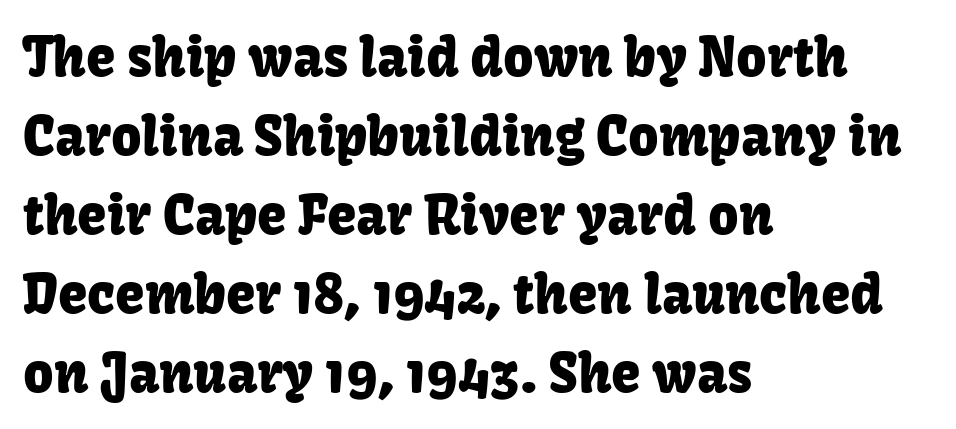
{"serif": "no", "italic": "no", "width": "normal", "stroke_contrast": "low", "x_height": "medium", "monospaced": "no", "underline": "no", "align": "left", "line_spacing": "normal", "line_spacing_ratio": 1.49, "letter_spacing": "normal", "letter_spacing_em": 0.0, "glyph_px": 53}
